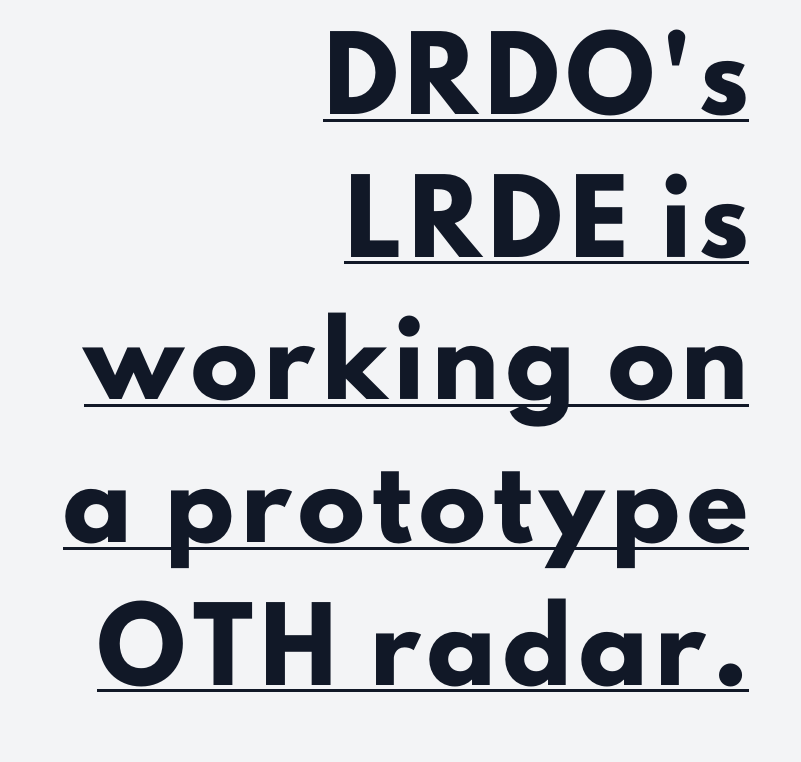
Underlining? Definitely there. A student would call this right alignment; a typographer would say flush right, rag left. The type family on display is of the sans-serif kind. Looks like regular typesetting: each glyph gets only the width it needs.
